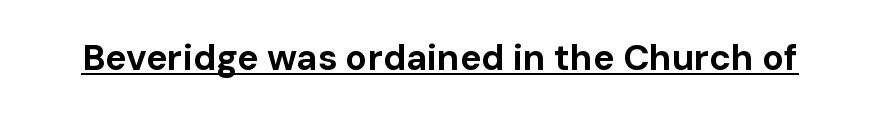
The image shows 36 px bold sans-serif type, upright; set normal letter spacing, underlined; low stroke contrast and a medium x-height.
